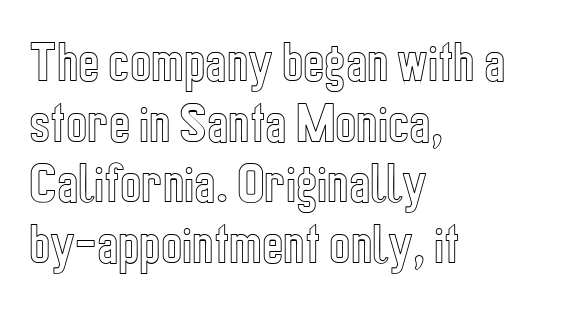
The image shows 45 px condensed type, upright; set left-aligned, normal line spacing (1.35x), normal letter spacing, not underlined; a medium x-height.
